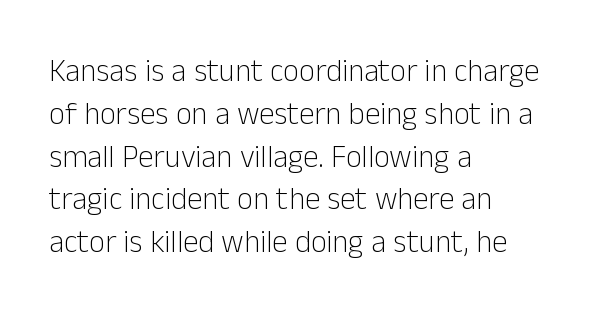
Q: Is the text bold? A: No.
Q: Is the text italic (slanted)? A: No, it is upright.
Q: Is the typeface a serif or a sans-serif typeface? A: Sans-serif.
Q: Is the text underlined? A: No.
Q: How is the paragraph aligned? A: Left-aligned.
Q: Is the spacing between letters normal or unusually wide? A: Normal.
Q: Is the spacing between lines tight, normal or loose? A: Normal.
Q: Width (condensed, normal, or wide)? A: Normal.
Q: Stroke contrast? A: Low.
Q: x-height? A: Medium.
Q: Monospaced? A: No.
